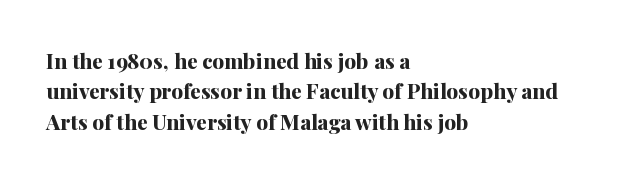
Q: Is the text bold? A: Yes.
Q: Is the text italic (slanted)? A: No, it is upright.
Q: Is the text underlined? A: No.
Q: How is the paragraph aligned? A: Left-aligned.
Q: Is the spacing between letters normal or unusually wide? A: Normal.
Q: Is the spacing between lines tight, normal or loose? A: Normal.
